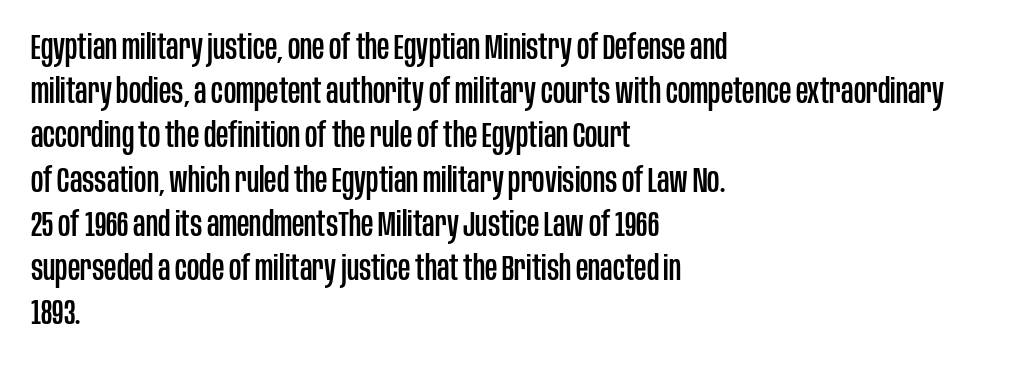
Proportional: the letters do not fall into vertical columns. The designer went with a sans here, leaving each stem footless. How are the letters spaced? Ordinarily, with no added tracking. The rendering anchors every line to the left-hand side.
